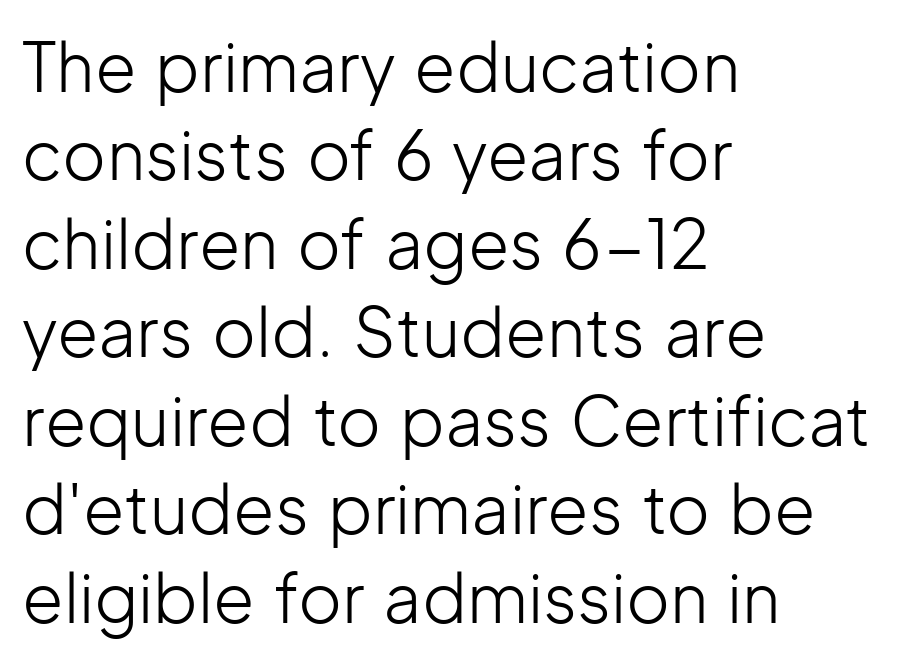
{"serif": "no", "italic": "no", "bold": "no", "weight": "light", "width": "normal", "stroke_contrast": "low", "x_height": "medium", "monospaced": "no", "underline": "no", "align": "left", "line_spacing": "normal", "line_spacing_ratio": 1.32, "letter_spacing": "normal", "letter_spacing_em": 0.0, "glyph_px": 67}
